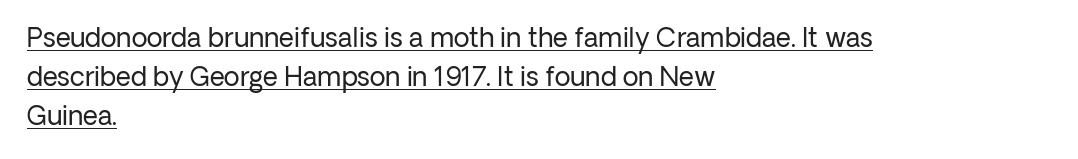
Decoration check: the copy is underlined. No italicization has been applied; the sample stays upright. Stems here are at most as thick as an everyday book face. The typesetter chose a ragged-right arrangement here.
